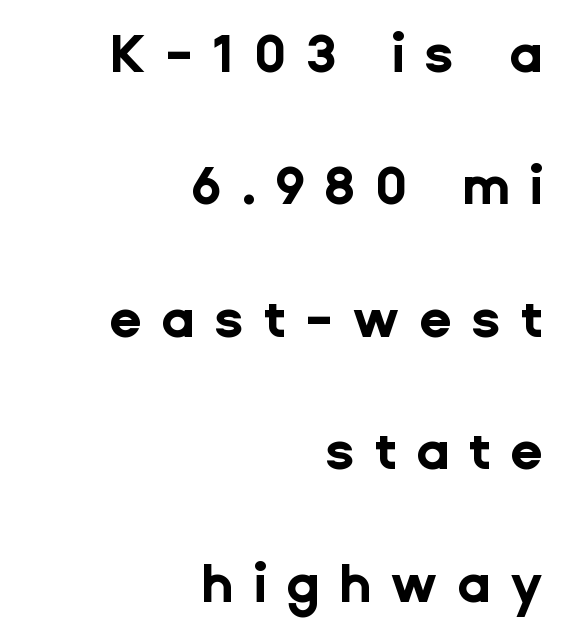
{"serif": "no", "italic": "no", "bold": "yes", "weight": "bold", "width": "normal", "stroke_contrast": "low", "x_height": "medium", "monospaced": "no", "underline": "no", "align": "right", "line_spacing": "loose", "line_spacing_ratio": 2.5, "letter_spacing": "wide", "letter_spacing_em": 0.36, "glyph_px": 53}
